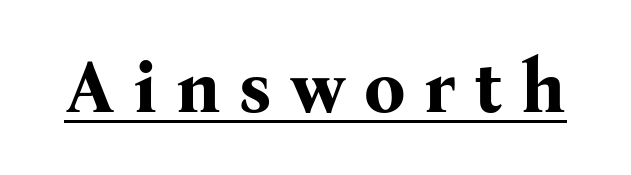
The image shows 73 px bold serif type, upright; set unusually wide letter spacing (+0.26 em), underlined; medium stroke contrast and a medium x-height.
